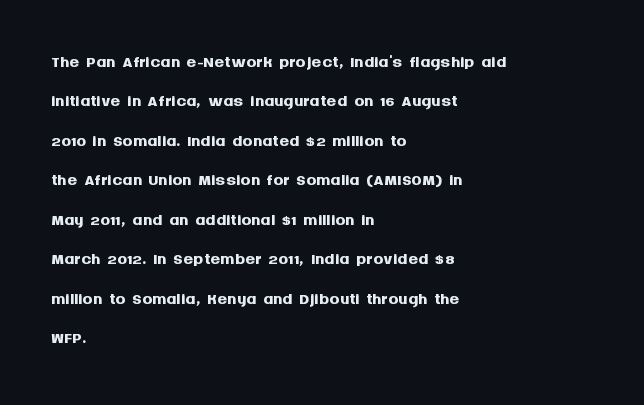
The image shows 25 px bold type, upright; set left-aligned, normal line spacing (1.58x), normal letter spacing, not underlined.
